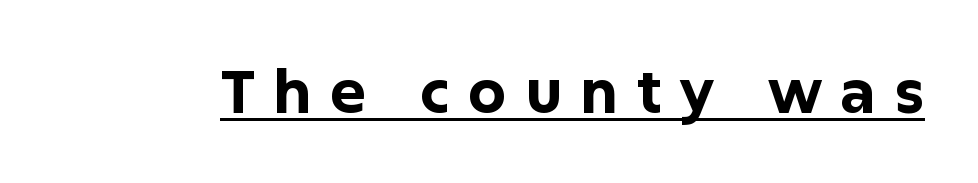
The image shows 60 px bold sans-serif type, upright; set unusually wide letter spacing (+0.3 em), underlined; low stroke contrast and a medium x-height.
